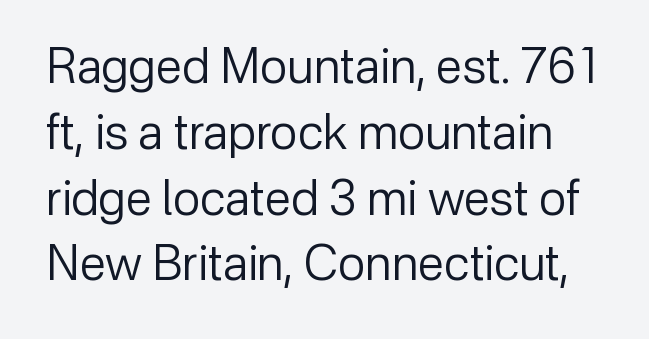
Q: Is the text bold? A: No.
Q: Is the text italic (slanted)? A: No, it is upright.
Q: Is the typeface a serif or a sans-serif typeface? A: Sans-serif.
Q: Is the text underlined? A: No.
Q: Is the spacing between letters normal or unusually wide? A: Normal.
Q: Is the spacing between lines tight, normal or loose? A: Normal.
Q: Width (condensed, normal, or wide)? A: Normal.
Q: Stroke contrast? A: Low.
Q: x-height? A: Medium.
Q: Monospaced? A: No.
